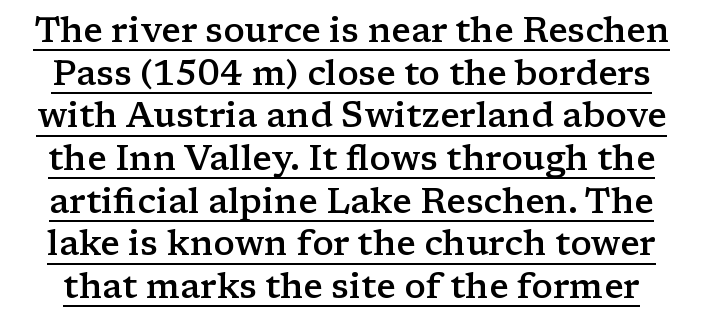
A somewhat darkened texture: the type is semibold rather than bold. Tracking here is standard; glyphs follow each other at the usual distance. Varying glyph widths throughout — classic text-font behaviour. Small tapered or slab feet sit at the stroke ends, so this counts as serif. It's the straight-up-and-down kind of type. A continuous stroke trails under the words, as in a hyperlink.
